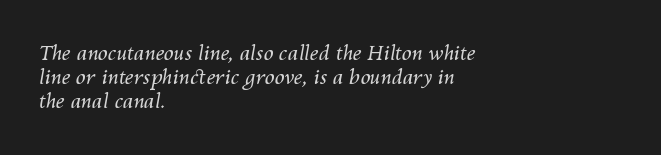
Weight: not bold — regular or lighter. Left-aligned paragraph, ragged on the right. A typesetter would mark this as italic. No word sits above an underline. Words appear dense and cohesive because spacing is normal.
